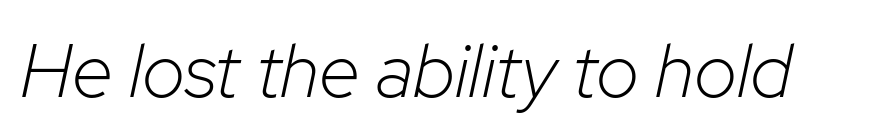
This sample uses plain, unmodified letter spacing. The glyphs look as if they've been sheared to an angle. The font sits on the lighter half of the weight spectrum, regular included. The strip under each line holds only bare page.
